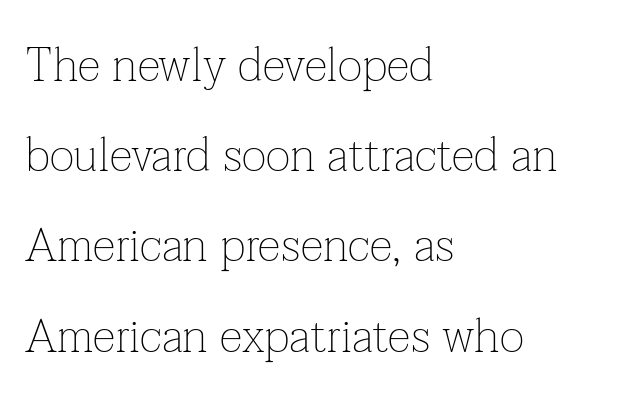
Here the designer chose a conventional face with non-uniform glyph widths. Is this a sans? No — the strokes have serifs. This sample trades compactness for vertical openness between lines. Rendered with straight, roman letterforms.
